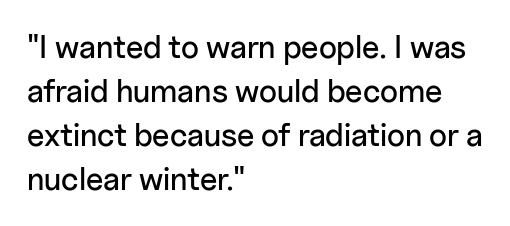
The image shows 32 px sans-serif type, upright; set left-aligned, normal line spacing (1.38x), normal letter spacing, not underlined; low stroke contrast and a medium x-height.
